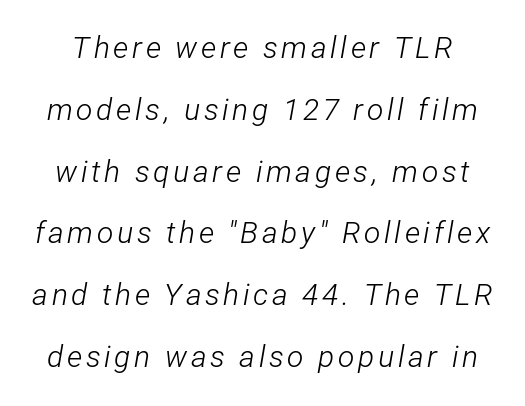
Q: Is the text bold? A: No.
Q: Is the text italic (slanted)? A: Yes, it leans right by about 12 degrees.
Q: Is the text underlined? A: No.
Q: Is the spacing between lines tight, normal or loose? A: Loose.
Q: Width (condensed, normal, or wide)? A: Condensed.
Q: Stroke contrast? A: Low.
Q: x-height? A: Medium.
Q: Monospaced? A: No.
